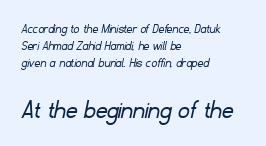
Q: Is the text bold? A: No.
Q: Is the typeface a serif or a sans-serif typeface? A: Sans-serif.
Q: Is the text underlined? A: No.
Q: How is the paragraph aligned? A: Left-aligned.
Q: Is the spacing between letters normal or unusually wide? A: Normal.
Q: Which block of text is set in a larger size, the first (top) or the second (bottom)? A: The second (bottom) one.
Q: Width (condensed, normal, or wide)? A: Normal.
Q: Stroke contrast? A: Low.
Q: x-height? A: Small.
Q: Monospaced? A: No.
